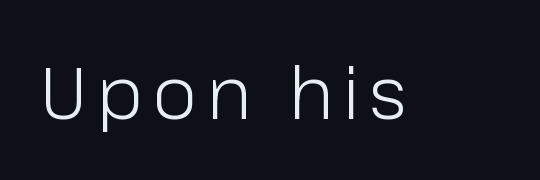
A clean baseline with only descenders dipping below it. This reads as an unemphasized weight, regular at the heaviest. Is this a fixed-width face? No — the glyphs have proportional, varying widths. The specimen reads as upright at a glance. The font family rendered here belongs to the sans-serif group.
